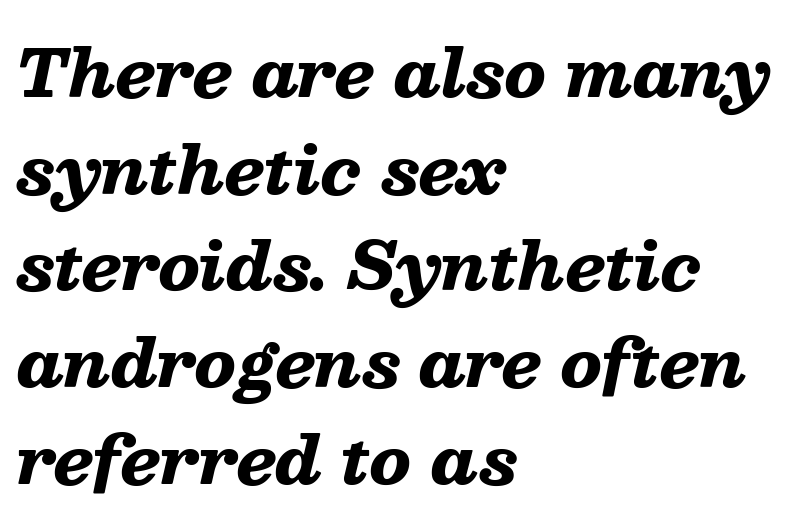
Q: Is the text bold? A: Yes.
Q: Is the text italic (slanted)? A: Yes, it leans right by about 13 degrees.
Q: Is the text underlined? A: No.
Q: How is the paragraph aligned? A: Left-aligned.
Q: Is the spacing between letters normal or unusually wide? A: Normal.
Q: Is the spacing between lines tight, normal or loose? A: Normal.
Q: Width (condensed, normal, or wide)? A: Wide.
Q: Stroke contrast? A: Low.
Q: x-height? A: Medium.
Q: Monospaced? A: No.
